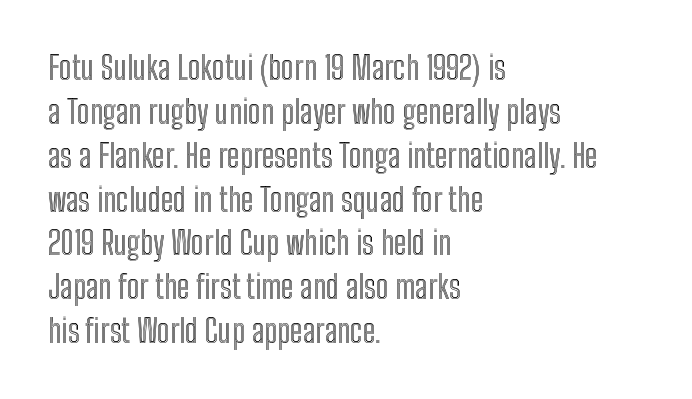
The setting favours the left margin, as ordinary paragraphs usually do. This sample uses plain, unmodified letter spacing. Think of a printed novel: that variable character pitch is what you see here. Upright lettering throughout. Whoever set this chose a conventional vertical rhythm. Descenders are the only things crossing below the line.
